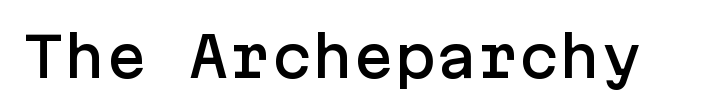
The space directly below the letters is spotless. Italic? Not at all — the glyphs are vertical. Between one letter and the next there's only the usual sliver of space. The glyphs in this specimen are sans serif.
